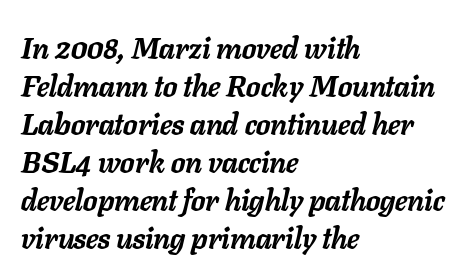
Does extra space separate the letters? No, they use regular spacing. Emphasis-style slanted type is in use. The leading is moderate, giving the passage an even texture. Horizontally, the lines are justified to the leading edge only. Check the space under the baseline: it is left empty. The letters advance in unequal steps, a hallmark of proportional type.
